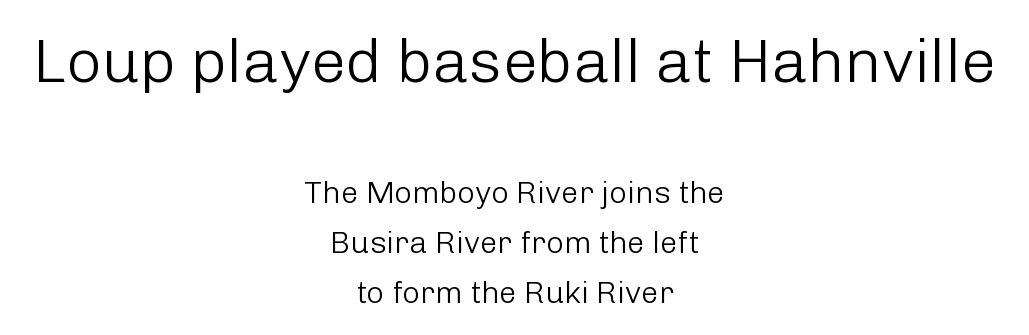
A quiet, ordinary-to-light weight characterises the typeface. How would I describe the line gaps? Plain and ordinary. The letters advance in unequal steps, a hallmark of proportional type. When letters stand straight like this, we call the style roman or upright. The passage shown is typeset with a sans-serif family.
